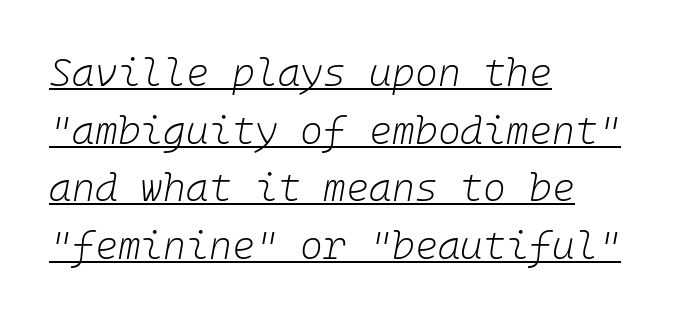
The image shows 39 px light type, italic (leaning right); set left-aligned, normal line spacing (1.48x), normal letter spacing, underlined; low stroke contrast and a medium x-height.
